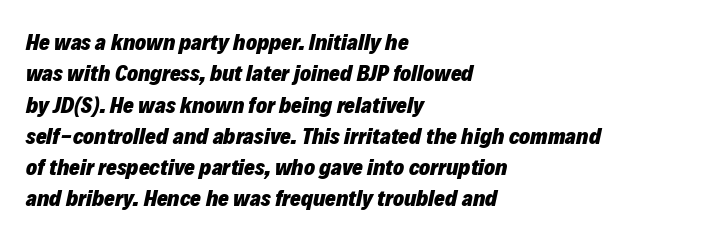
The image shows 23 px bold type, italic (leaning right); set left-aligned, normal line spacing (1.36x), normal letter spacing, not underlined.
